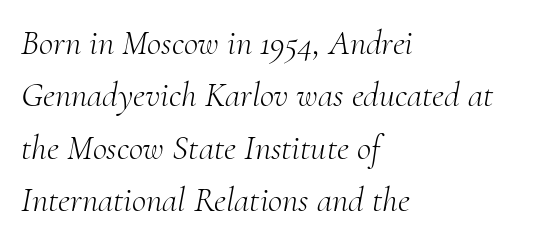
Rule under the text: the space is simply empty. Note the varied advance widths — an 'i' is clearly narrower than an 'm'. Here the glyphs are tracked normally, forming tight word shapes. Leading matches the norm, producing a regular column. These glyphs show unthickened strokes, regular width or finer. Yep, those are serifs on the letters.
